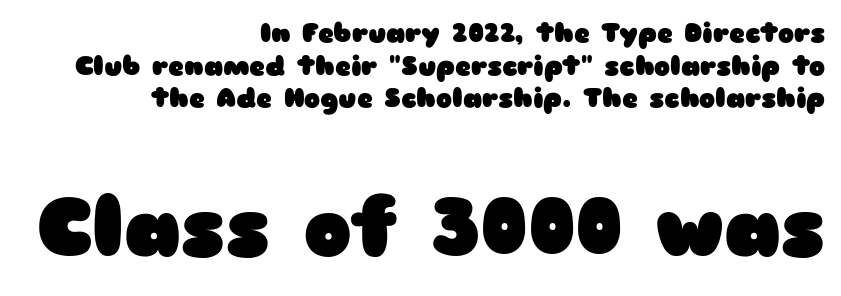
The image shows 80 px heavy, wide sans-serif type, upright; set right-aligned, line spacing 1.21x, normal letter spacing, not underlined; the second (bottom) block is 2.96x larger; low stroke contrast and a medium x-height.
